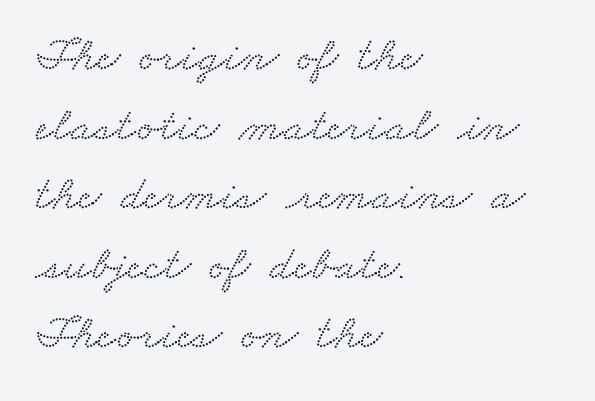
Q: Is the text underlined? A: No.
Q: How is the paragraph aligned? A: Left-aligned.
Q: Is the spacing between letters normal or unusually wide? A: Normal.
Q: Is the spacing between lines tight, normal or loose? A: Normal.
Q: Width (condensed, normal, or wide)? A: Wide.
Q: Stroke contrast? A: Low.
Q: x-height? A: Small.
Q: Monospaced? A: No.
